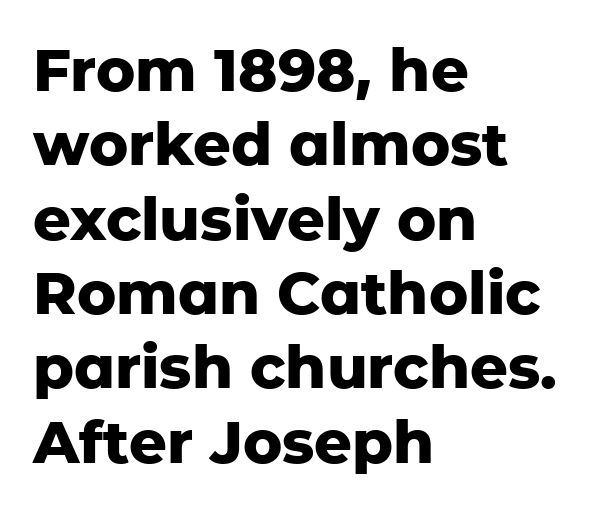
Q: Is the text bold? A: Yes.
Q: Is the text italic (slanted)? A: No, it is upright.
Q: Is the typeface a serif or a sans-serif typeface? A: Sans-serif.
Q: Is the text underlined? A: No.
Q: How is the paragraph aligned? A: Left-aligned.
Q: Is the spacing between letters normal or unusually wide? A: Normal.
Q: Is the spacing between lines tight, normal or loose? A: Normal.
Q: Width (condensed, normal, or wide)? A: Normal.
Q: Stroke contrast? A: Low.
Q: x-height? A: Medium.
Q: Monospaced? A: No.
